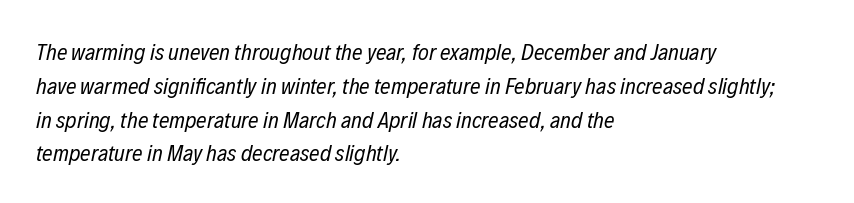
The image shows 23 px text type, italic (leaning right); set left-aligned, normal line spacing (1.47x), normal letter spacing, not underlined.
